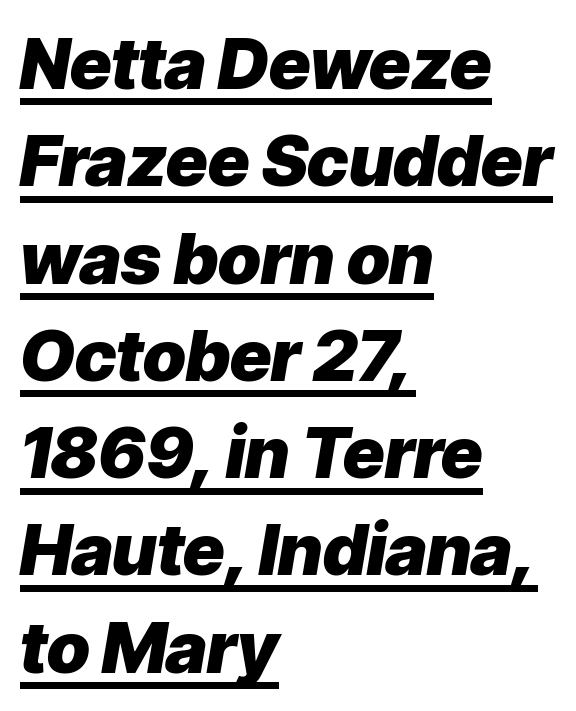
{"italic": "yes", "lean": "right", "slant_degrees": 9, "bold": "yes", "weight": "heavy", "width": "normal", "stroke_contrast": "low", "x_height": "medium", "monospaced": "no", "underline": "yes", "align": "left", "line_spacing": "normal", "line_spacing_ratio": 1.37, "letter_spacing": "normal", "letter_spacing_em": 0.0, "glyph_px": 71}
